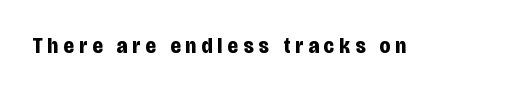
Q: Is the text bold? A: Yes.
Q: Is the text italic (slanted)? A: No, it is upright.
Q: Is the text underlined? A: No.
Q: Is the spacing between letters normal or unusually wide? A: Unusually wide.
